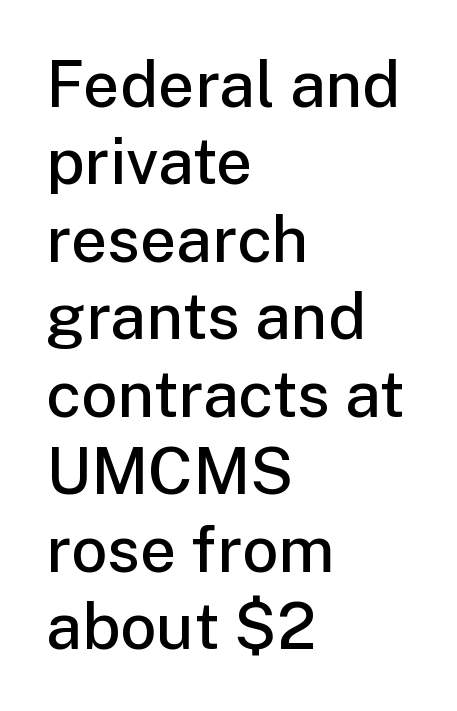
Is the letter spacing exaggerated? No — it looks like the ordinary default. The rendering shows plain stroke endings on the letterforms — a sans-serif design. Rule under the text: the space is simply empty. These lines were composed using upright roman letters. This sample has the flowing, uneven cadence of proportional lettering.
